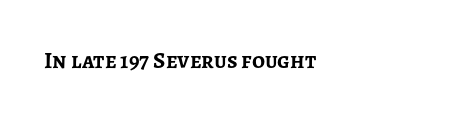
Q: Is the text bold? A: Yes.
Q: Is the text italic (slanted)? A: No, it is upright.
Q: Is the text underlined? A: No.
Q: How is the paragraph aligned? A: Left-aligned.
Q: Is the spacing between letters normal or unusually wide? A: Normal.
